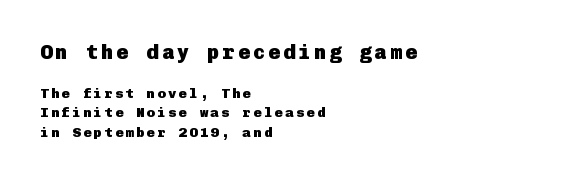
The words here are not underlined. Notice how the stems are strictly vertical — no italics here. Leftover space on each line is placed entirely after the last word. Line spacing here is normal.
